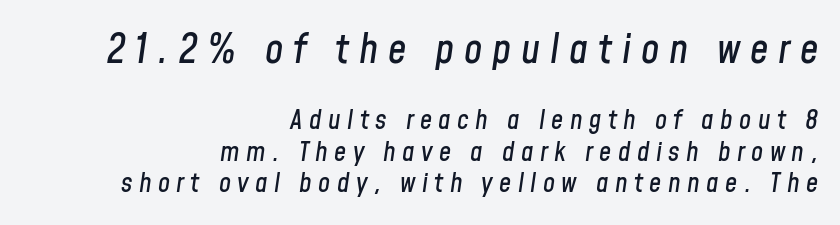
{"italic": "yes", "lean": "right", "slant_degrees": 8, "width": "condensed", "stroke_contrast": "low", "x_height": "medium", "monospaced": "no", "underline": "no", "align": "right", "line_spacing_ratio": 1.16, "letter_spacing": "wide", "letter_spacing_em": 0.24, "larger_block": "first", "size_ratio": 1.52, "glyph_px": 41}
